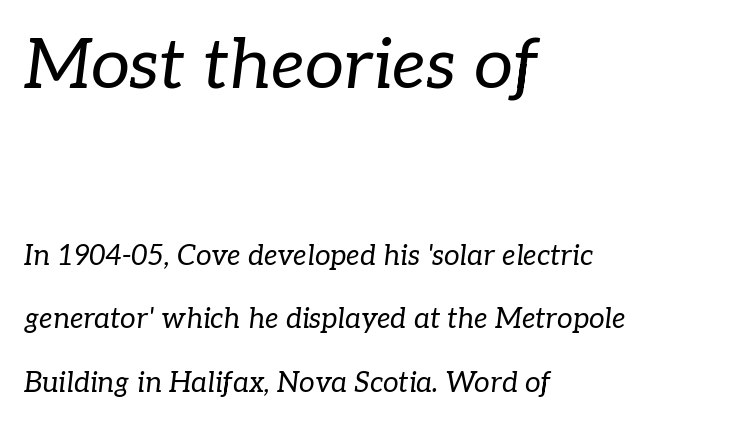
{"serif": "yes", "italic": "yes", "lean": "right", "slant_degrees": 7, "bold": "no", "weight": "regular", "width": "normal", "stroke_contrast": "low", "x_height": "medium", "monospaced": "no", "underline": "no", "align": "left", "line_spacing": "loose", "line_spacing_ratio": 2.27, "letter_spacing": "normal", "letter_spacing_em": 0.0, "larger_block": "first", "size_ratio": 2.5, "glyph_px": 70}
